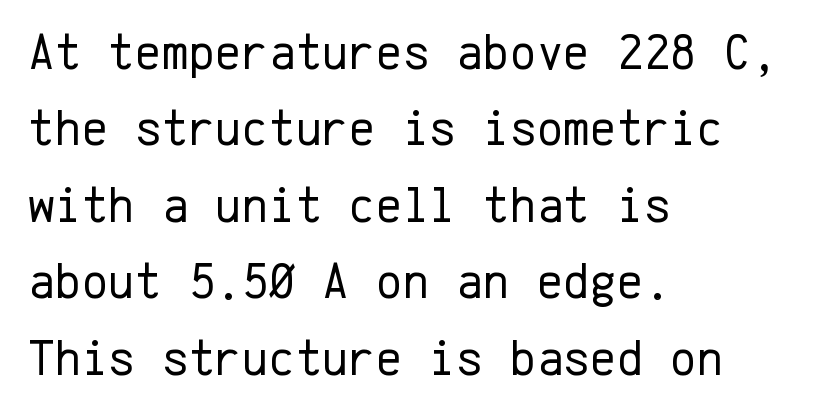
The image shows 51 px regular-weight sans-serif type, upright, monospaced; set left-aligned, normal line spacing (1.5x), normal letter spacing, not underlined; low stroke contrast and a medium x-height.
